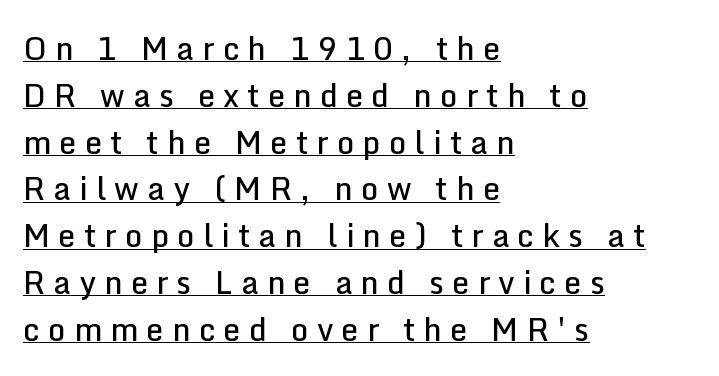
The image shows 31 px semibold sans-serif type, upright; set left-aligned, normal line spacing (1.51x), unusually wide letter spacing (+0.26 em), underlined; low stroke contrast and a medium x-height.
